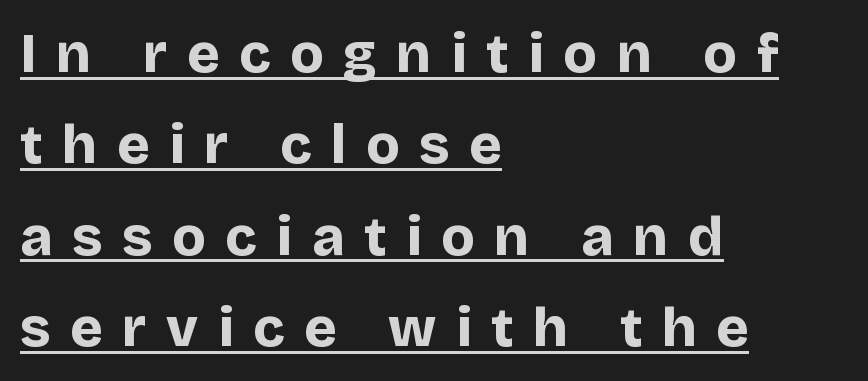
Q: Is the text bold? A: Yes.
Q: Is the text italic (slanted)? A: No, it is upright.
Q: Is the typeface a serif or a sans-serif typeface? A: Sans-serif.
Q: Is the text underlined? A: Yes.
Q: How is the paragraph aligned? A: Left-aligned.
Q: Is the spacing between letters normal or unusually wide? A: Unusually wide.
Q: Is the spacing between lines tight, normal or loose? A: Normal.
Q: Width (condensed, normal, or wide)? A: Normal.
Q: Stroke contrast? A: Low.
Q: x-height? A: Large.
Q: Monospaced? A: No.
